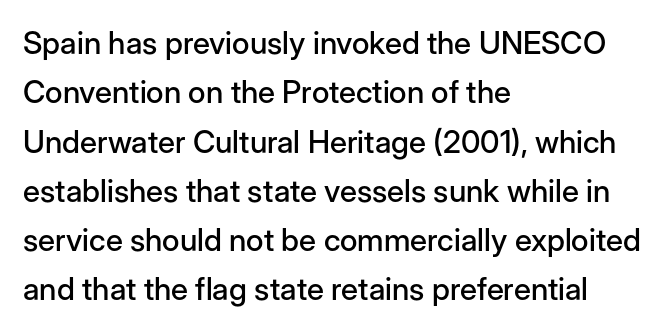
Q: Is the text italic (slanted)? A: No, it is upright.
Q: Is the typeface a serif or a sans-serif typeface? A: Sans-serif.
Q: Is the text underlined? A: No.
Q: How is the paragraph aligned? A: Left-aligned.
Q: Is the spacing between letters normal or unusually wide? A: Normal.
Q: Is the spacing between lines tight, normal or loose? A: Normal.
Q: Width (condensed, normal, or wide)? A: Normal.
Q: Stroke contrast? A: Low.
Q: x-height? A: Medium.
Q: Monospaced? A: No.
